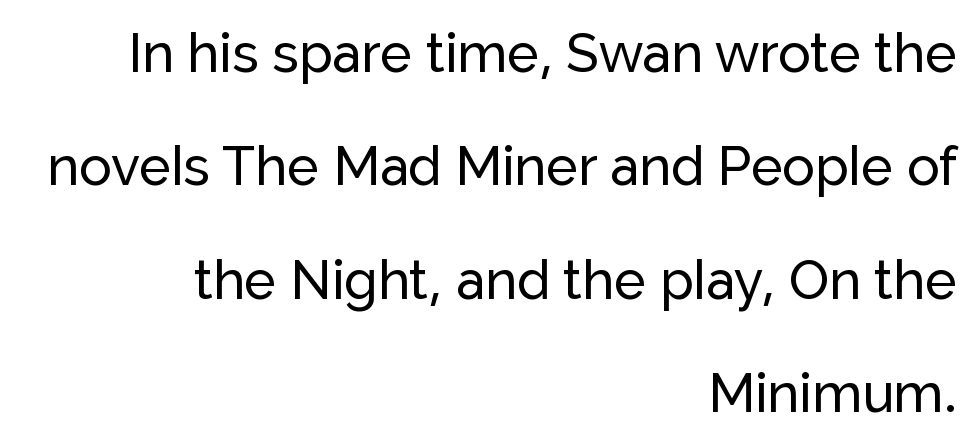
{"serif": "no", "italic": "no", "width": "normal", "stroke_contrast": "low", "x_height": "medium", "monospaced": "no", "underline": "no", "align": "right", "line_spacing": "loose", "line_spacing_ratio": 2.1, "letter_spacing": "normal", "letter_spacing_em": 0.0, "glyph_px": 54}
